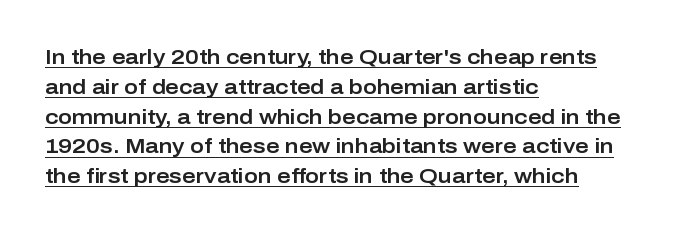
Visually the block forms a straight wall on the left and a jagged coastline on the right. Leading: standard. What decoration does the sample have? An underline. When letters stand straight like this, we call the style roman or upright.
